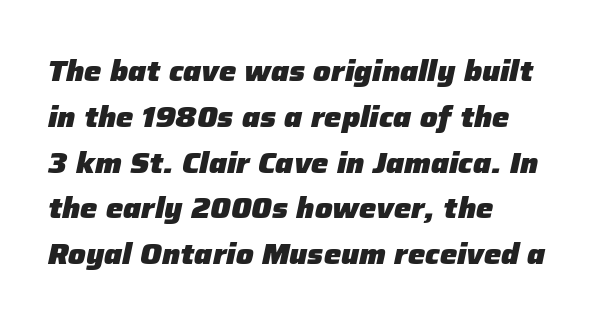
Descenders hang freely into open space. Is the block centered? No — it sits flush against the left margin. This sample uses an oblique cut, with every glyph tilted off the vertical. Summary of vertical rhythm: regular, with standard interline spacing.
